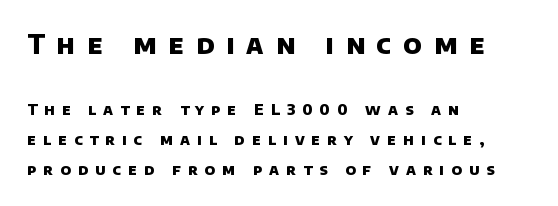
The image shows 26 px bold type; set left-aligned, loose line spacing (1.98x), unusually wide letter spacing (+0.47 em), not underlined; the first (top) block is 1.73x larger.
